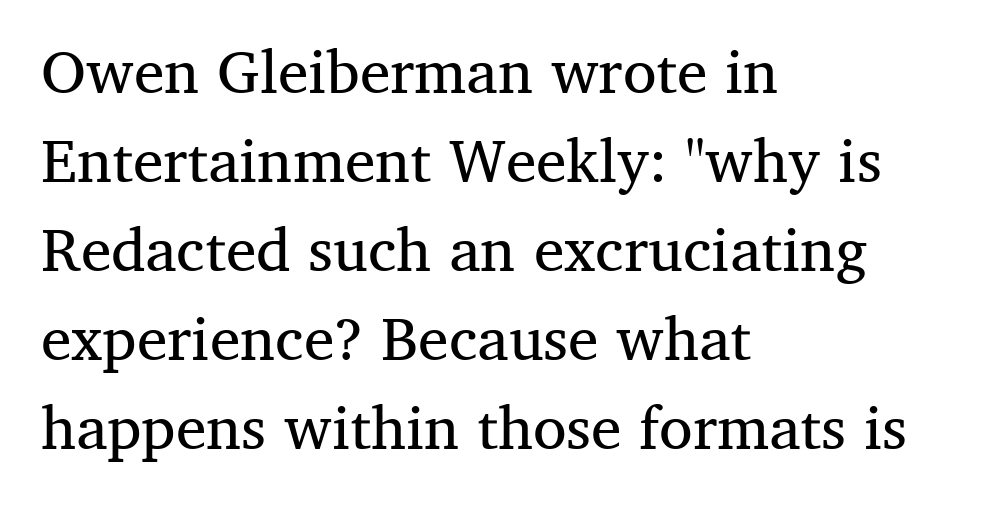
The face used here is proportionally spaced, like ordinary book or web type. Every stem runs plumb, perpendicular to the baseline. The rag falls on the right side of this text block. Reading down the column, the eye jumps a familiar distance to each next line. Typographically, this falls in the serif category. Inter-character spacing is left at the font's built-in metrics.
